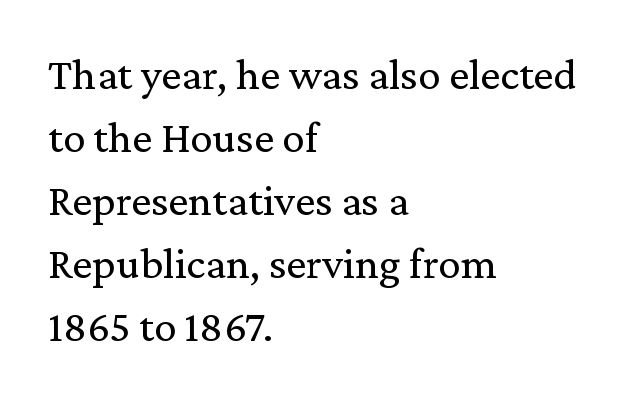
Q: Is the text bold? A: No.
Q: Is the text italic (slanted)? A: No, it is upright.
Q: Is the typeface a serif or a sans-serif typeface? A: Serif.
Q: Is the text underlined? A: No.
Q: How is the paragraph aligned? A: Left-aligned.
Q: Is the spacing between letters normal or unusually wide? A: Normal.
Q: Is the spacing between lines tight, normal or loose? A: Normal.
Q: Width (condensed, normal, or wide)? A: Normal.
Q: Stroke contrast? A: Low.
Q: x-height? A: Medium.
Q: Monospaced? A: No.
